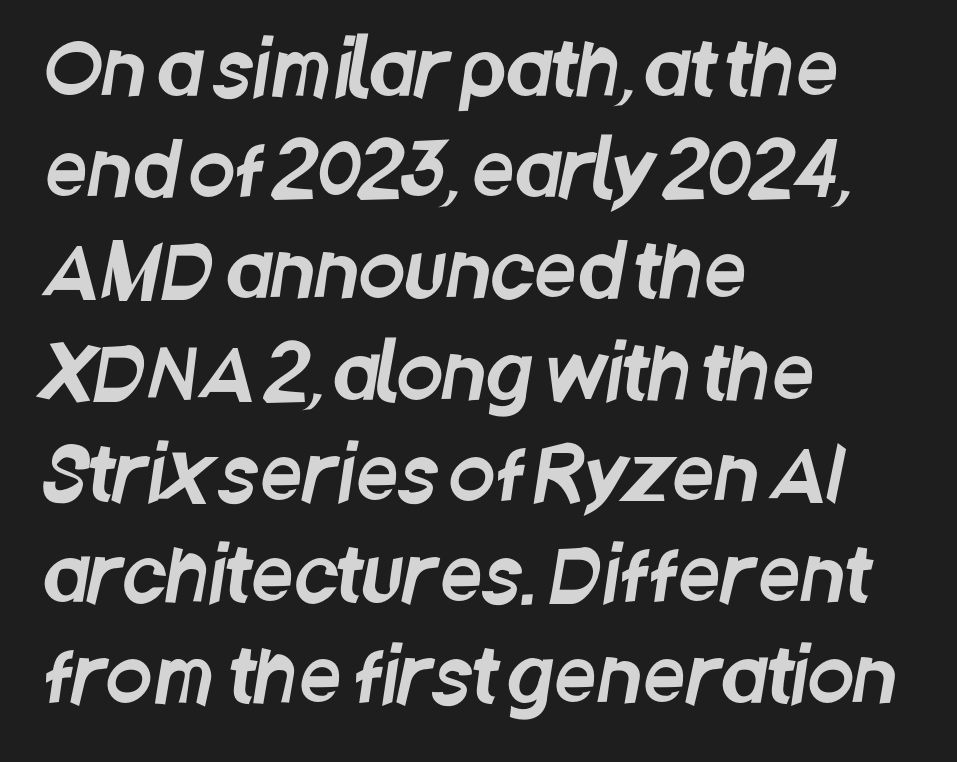
Where is the straight margin? On the left. In terms of leading, this rendering sits right in the middle. The gap between lines stays unmarked. Students, note that the glyphs here touch the page at normal intervals. Are there feet on the stems? There aren't — it's a sans. Do the characters align in a grid? No, the font is proportional.
